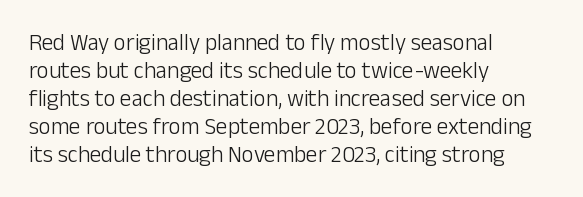
Q: Is the text bold? A: No.
Q: Is the text italic (slanted)? A: No, it is upright.
Q: Is the text underlined? A: No.
Q: How is the paragraph aligned? A: Left-aligned.
Q: Is the spacing between letters normal or unusually wide? A: Normal.
